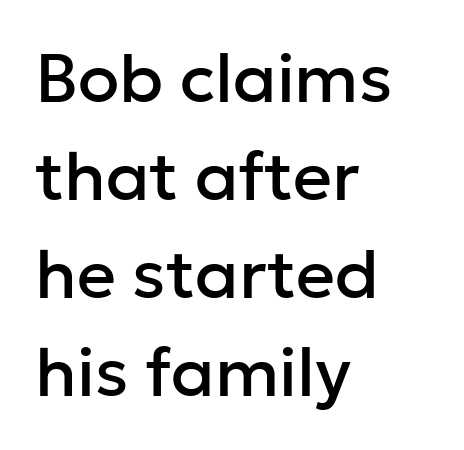
{"serif": "no", "italic": "no", "width": "normal", "stroke_contrast": "low", "x_height": "medium", "monospaced": "no", "underline": "no", "align": "left", "line_spacing": "normal", "line_spacing_ratio": 1.44, "letter_spacing": "normal", "letter_spacing_em": 0.0, "glyph_px": 68}
